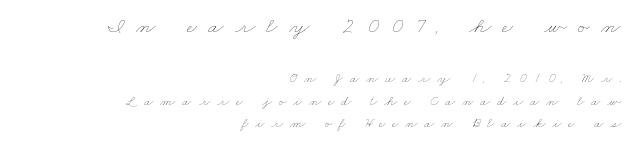
Q: Is the text bold? A: No.
Q: Is the text underlined? A: No.
Q: How is the paragraph aligned? A: Right-aligned.
Q: Is the spacing between letters normal or unusually wide? A: Unusually wide.
Q: Is the spacing between lines tight, normal or loose? A: Normal.
Q: Which block of text is set in a larger size, the first (top) or the second (bottom)? A: The first (top) one.
